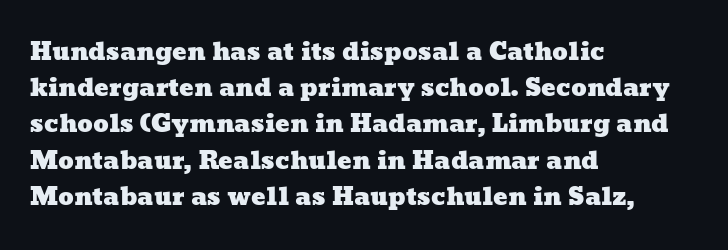
The image shows 24 px text type; set left-aligned, normal line spacing (1.51x), normal letter spacing, not underlined.
